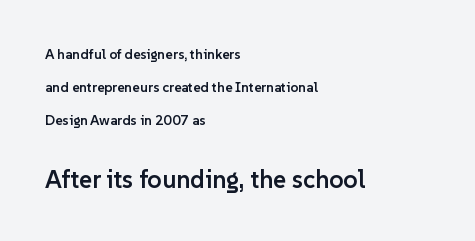
Q: Is the text bold? A: Semi-bold.
Q: Is the text italic (slanted)? A: No, it is upright.
Q: Is the text underlined? A: No.
Q: How is the paragraph aligned? A: Left-aligned.
Q: Is the spacing between letters normal or unusually wide? A: Normal.
Q: Is the spacing between lines tight, normal or loose? A: Loose.
Q: Which block of text is set in a larger size, the first (top) or the second (bottom)? A: The second (bottom) one.
